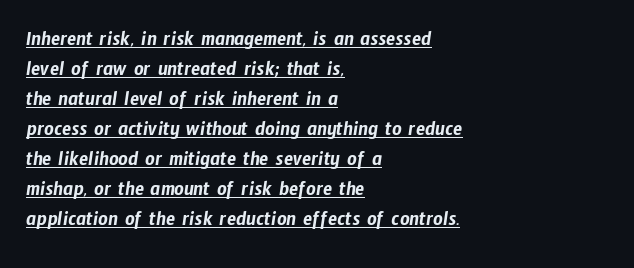
Q: Is the text underlined? A: Yes.
Q: How is the paragraph aligned? A: Left-aligned.
Q: Is the spacing between letters normal or unusually wide? A: Normal.
Q: Is the spacing between lines tight, normal or loose? A: Normal.
